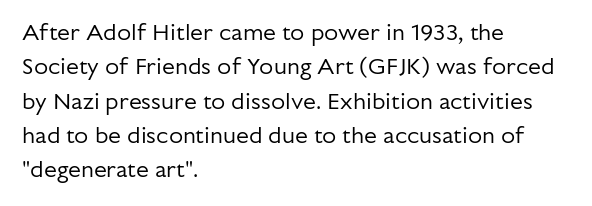
The vertical gap from one line to the next is medium. These lines were composed using upright roman letters. Horizontal alignment here is leftward, the default for most running prose. The gaps between neighbouring characters are ordinary and unremarkable. Weight: regular or lighter.
